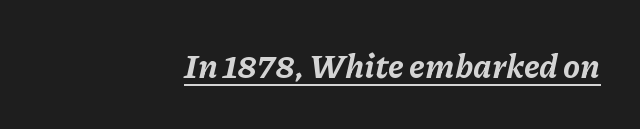
The passage shown is typed in a proportional face where columns would drift. Caption: lettering with a line underneath. Default kerning and tracking; the words read as compact shapes. Emphasis-style slanted type is in use.
